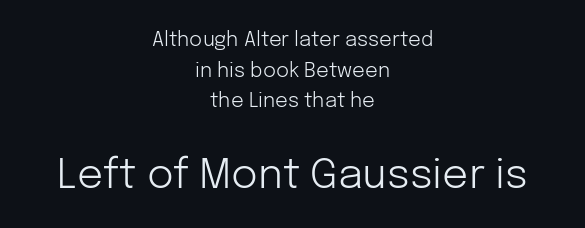
{"serif": "no", "italic": "no", "bold": "no", "weight": "light", "width": "normal", "stroke_contrast": "low", "x_height": "medium", "monospaced": "no", "underline": "no", "align": "center", "line_spacing": "normal", "line_spacing_ratio": 1.53, "letter_spacing": "normal", "letter_spacing_em": 0.0, "larger_block": "second", "size_ratio": 2.05, "glyph_px": 41}
